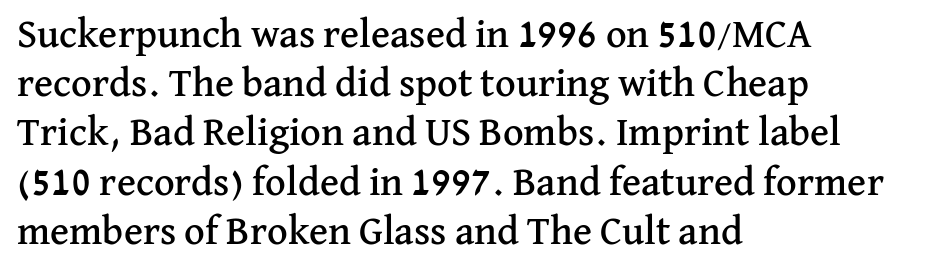
Unlike a clean sans, this face finishes its strokes with serifs. Any mark beneath the type? The region is blank. Teacher's note: observe the even left margin — that is flush-left alignment. Italic? Not at all — the glyphs are vertical. Note the varied advance widths — an 'i' is clearly narrower than an 'm'.
